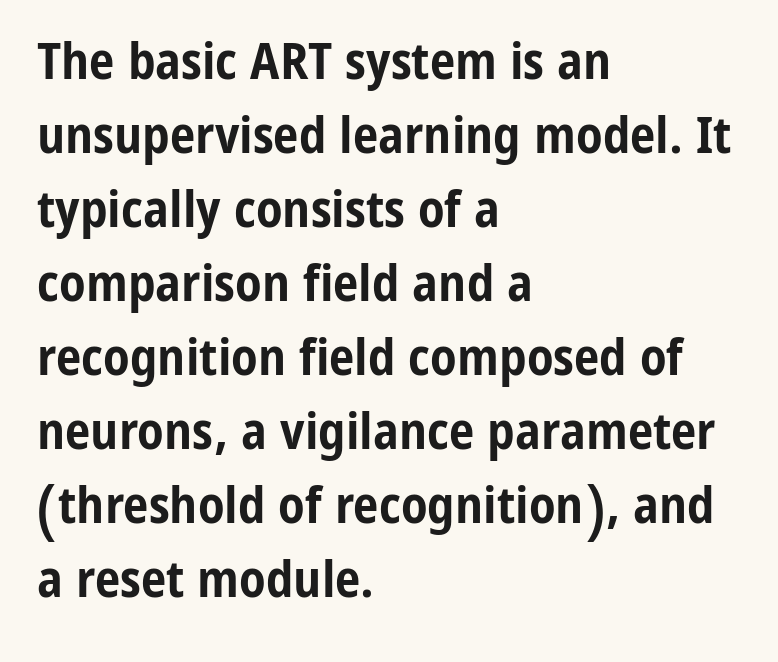
{"serif": "no", "italic": "no", "bold": "yes", "weight": "bold", "width": "condensed", "stroke_contrast": "low", "x_height": "medium", "monospaced": "no", "underline": "no", "align": "left", "line_spacing": "normal", "line_spacing_ratio": 1.45, "letter_spacing": "normal", "letter_spacing_em": 0.0, "glyph_px": 51}
